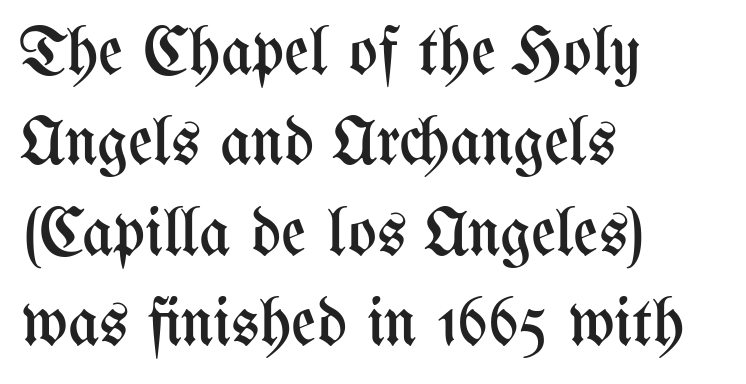
Q: Is the text bold? A: No.
Q: Is the text italic (slanted)? A: No, it is upright.
Q: Is the text underlined? A: No.
Q: How is the paragraph aligned? A: Left-aligned.
Q: Is the spacing between letters normal or unusually wide? A: Normal.
Q: Is the spacing between lines tight, normal or loose? A: Normal.
Q: Width (condensed, normal, or wide)? A: Condensed.
Q: Stroke contrast? A: Medium.
Q: x-height? A: Medium.
Q: Monospaced? A: No.
